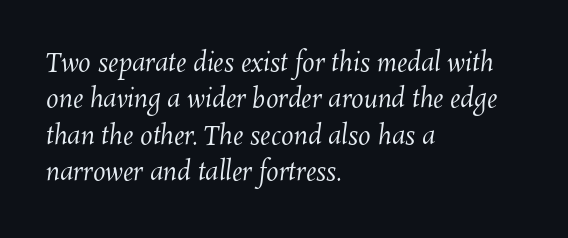
The paragraph has a hard left edge and a soft right edge. In terms of leading, this rendering sits right in the middle. Nobody drew a line under any word here. This rendering leaves character spacing at its baseline value. The typesetting does not lean heavy: it is not bold.
